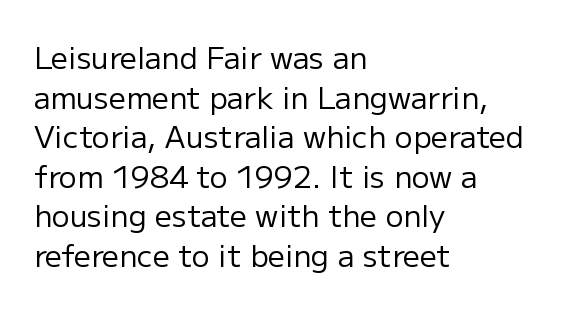
{"serif": "no", "italic": "no", "bold": "no", "weight": "regular", "width": "normal", "stroke_contrast": "low", "x_height": "medium", "monospaced": "no", "underline": "no", "align": "left", "line_spacing": "normal", "line_spacing_ratio": 1.32, "letter_spacing": "normal", "letter_spacing_em": 0.0, "glyph_px": 30}
